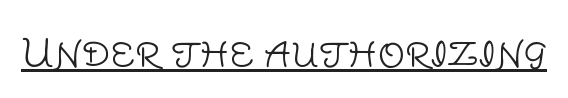
The image shows 38 px light sans-serif type; set normal letter spacing, underlined; low stroke contrast and a large x-height.
